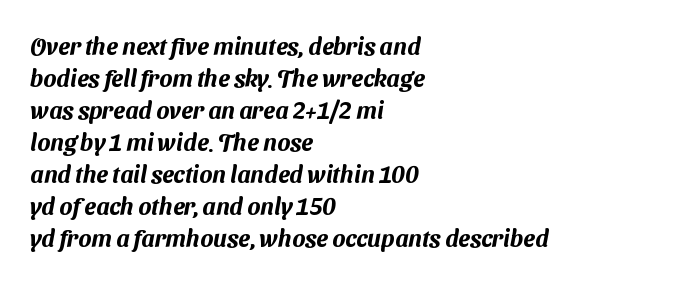
Q: Is the text underlined? A: No.
Q: How is the paragraph aligned? A: Left-aligned.
Q: Is the spacing between letters normal or unusually wide? A: Normal.
Q: Is the spacing between lines tight, normal or loose? A: Normal.
